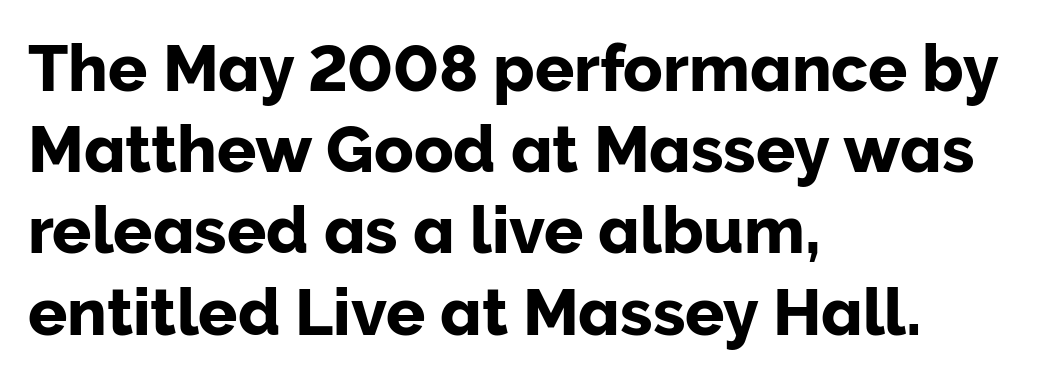
The image shows 65 px sans-serif type, upright; set left-aligned, normal line spacing (1.25x), normal letter spacing, not underlined; low stroke contrast and a medium x-height.
